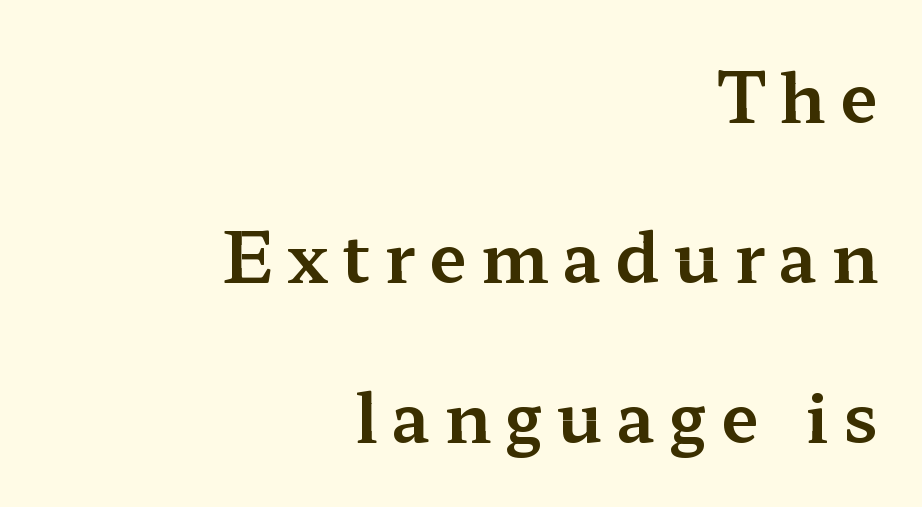
{"serif": "yes", "italic": "no", "width": "wide", "stroke_contrast": "medium", "x_height": "medium", "monospaced": "no", "underline": "no", "align": "right", "line_spacing": "loose", "line_spacing_ratio": 2.35, "letter_spacing": "wide", "letter_spacing_em": 0.21, "glyph_px": 68}
